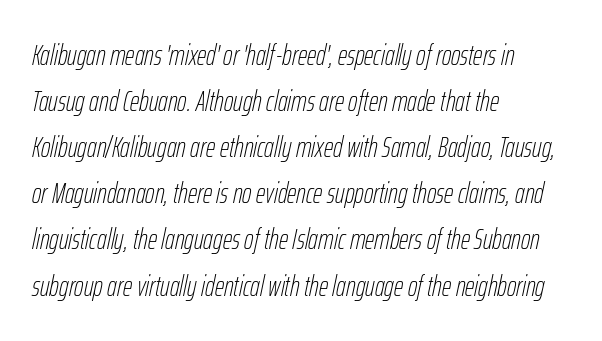
This sample keeps an unexceptional amount of space between lines. Summary of weight: not heavy and not bold. The paragraph shown leans on its left margin. Looking at the ascenders, they clearly lean. Note the varied advance widths — an 'i' is clearly narrower than an 'm'.
